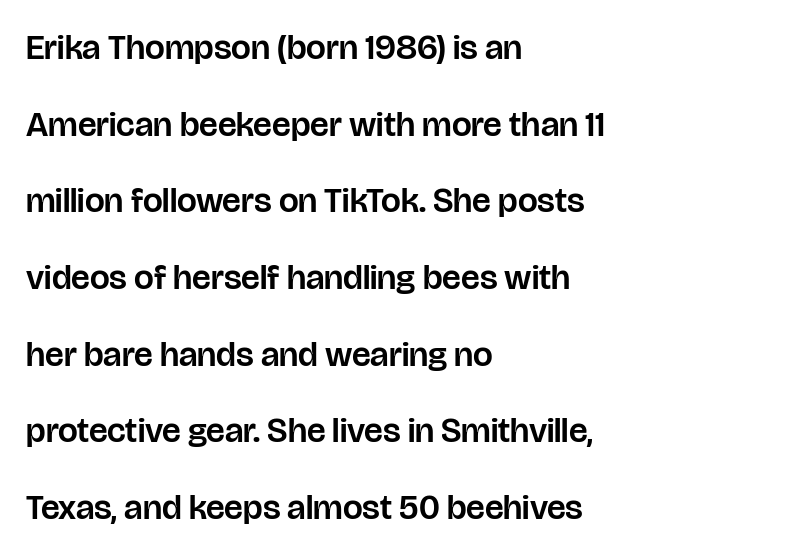
Q: Is the text italic (slanted)? A: No, it is upright.
Q: Is the typeface a serif or a sans-serif typeface? A: Sans-serif.
Q: Is the text underlined? A: No.
Q: How is the paragraph aligned? A: Left-aligned.
Q: Is the spacing between letters normal or unusually wide? A: Normal.
Q: Is the spacing between lines tight, normal or loose? A: Loose.
Q: Width (condensed, normal, or wide)? A: Normal.
Q: Stroke contrast? A: Low.
Q: x-height? A: Large.
Q: Monospaced? A: No.
